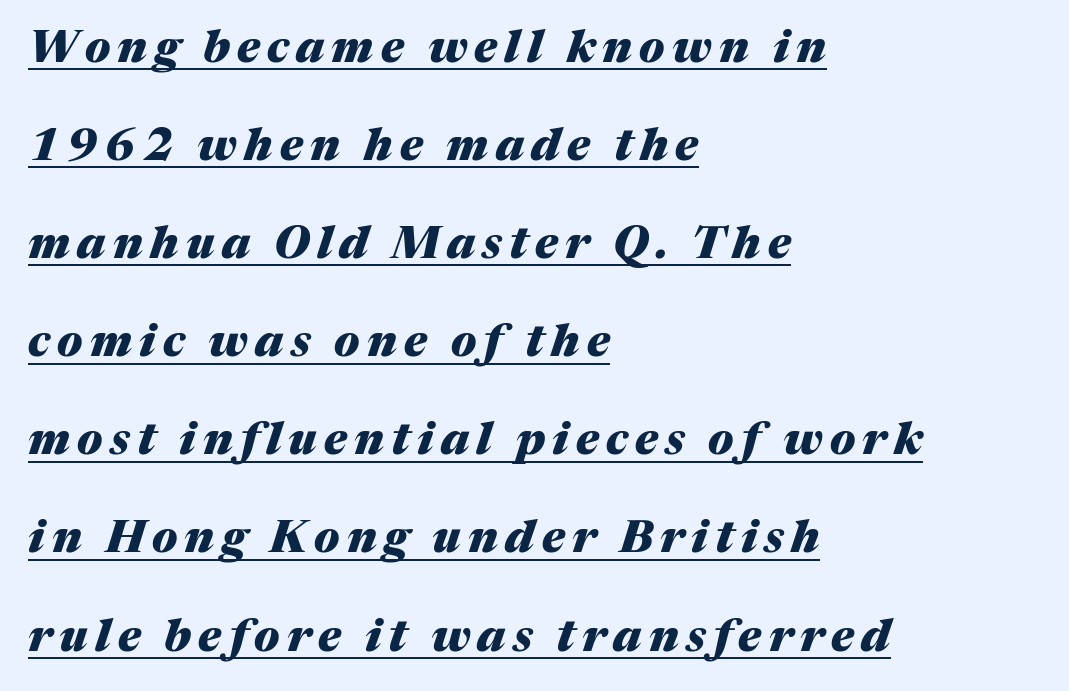
Q: Is the text bold? A: Yes.
Q: Is the text italic (slanted)? A: Yes, it leans right by about 17 degrees.
Q: Is the text underlined? A: Yes.
Q: How is the paragraph aligned? A: Left-aligned.
Q: Is the spacing between lines tight, normal or loose? A: Loose.
Q: Width (condensed, normal, or wide)? A: Normal.
Q: Stroke contrast? A: Medium.
Q: x-height? A: Medium.
Q: Monospaced? A: No.
